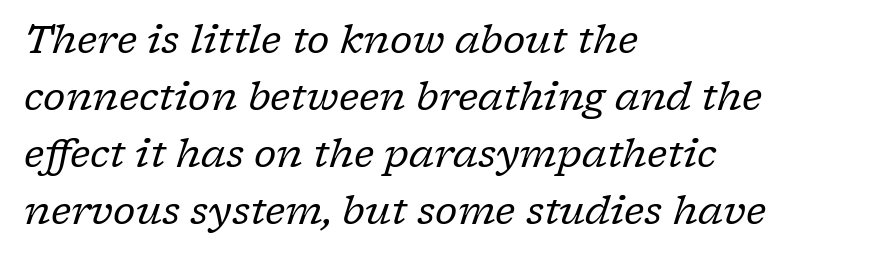
The image shows 39 px regular-weight serif type, italic (leaning right); set left-aligned, normal line spacing (1.46x), normal letter spacing, not underlined; low stroke contrast and a medium x-height.
